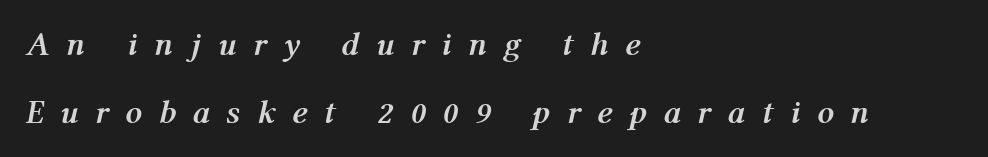
{"italic": "yes", "lean": "right", "slant_degrees": 12, "bold": "yes", "weight": "semibold", "width": "normal", "stroke_contrast": "medium", "x_height": "medium", "monospaced": "no", "underline": "no", "align": "left", "line_spacing": "loose", "line_spacing_ratio": 2.05, "letter_spacing": "wide", "letter_spacing_em": 0.5, "glyph_px": 33}
